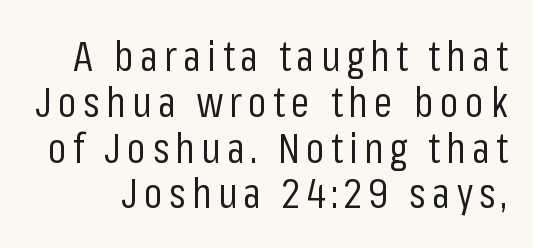
The image shows 42 px regular-weight, condensed sans-serif type, upright; set tight line spacing (1.09x), not underlined; low stroke contrast and a medium x-height.
